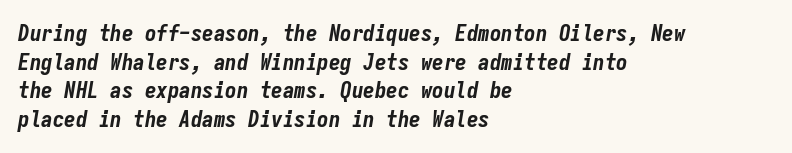
The image shows 23 px bold type, italic (leaning right); set left-aligned, normal line spacing (1.25x), normal letter spacing, not underlined.
